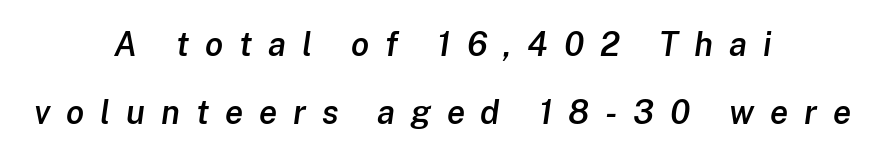
{"italic": "yes", "lean": "right", "slant_degrees": 8, "bold": "semi", "weight": "semibold", "width": "normal", "stroke_contrast": "low", "x_height": "medium", "monospaced": "no", "underline": "no", "align": "center", "line_spacing": "loose", "line_spacing_ratio": 2.05, "letter_spacing": "wide", "letter_spacing_em": 0.48, "glyph_px": 33}
